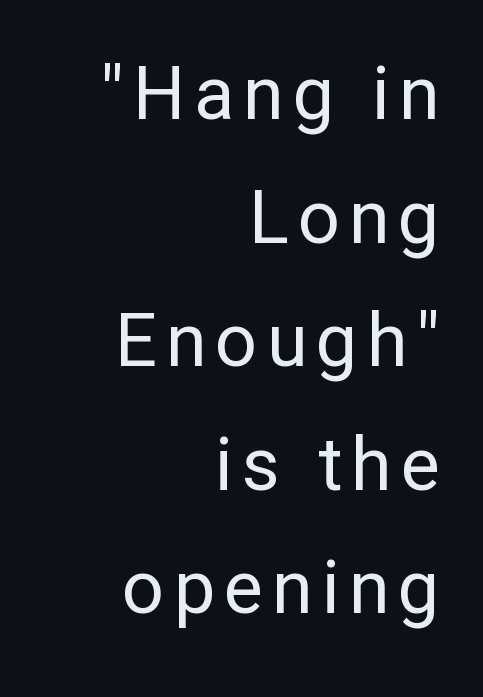
The image shows 74 px regular-weight sans-serif type, upright; set right-aligned, normal line spacing (1.67x), not underlined; low stroke contrast and a medium x-height.
